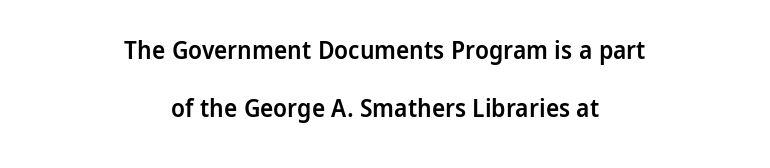
The image shows 25 px text type, upright; set centered, loose line spacing (2.34x), normal letter spacing, not underlined.
